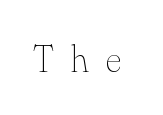
The image shows 39 px thin type, upright; set unusually wide letter spacing (+0.43 em), not underlined; medium stroke contrast and a small x-height.
